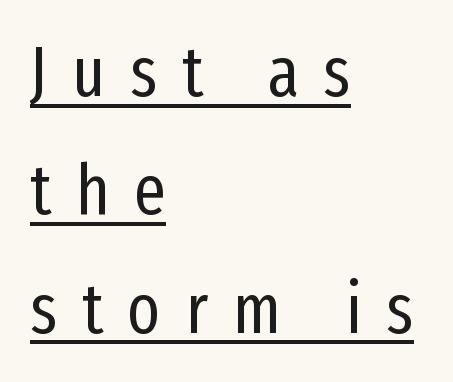
The font is comparable to plain body text, perhaps lighter. Compared with undecorated copy, this sample adds a rule below the words. The rendering shows plain stroke endings on the letterforms — a sans-serif design. A typesetter would call this heavily tracked-out type. Spacing verdict: proportional, widths tailored to each character.
